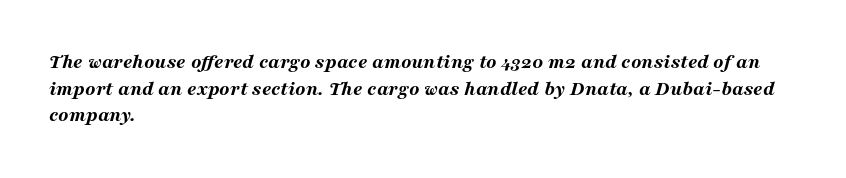
Students, note that the glyphs here touch the page at normal intervals. A typesetter would call this leading conventional body-copy spacing. Which margin do the lines hug? The left one — the right edge is uneven. Yep, that's italic — everything's leaning.
